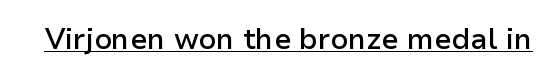
Q: Is the text bold? A: Semi-bold.
Q: Is the text italic (slanted)? A: No, it is upright.
Q: Is the typeface a serif or a sans-serif typeface? A: Sans-serif.
Q: Is the text underlined? A: Yes.
Q: Is the spacing between letters normal or unusually wide? A: Normal.
Q: Width (condensed, normal, or wide)? A: Normal.
Q: Stroke contrast? A: Low.
Q: x-height? A: Medium.
Q: Monospaced? A: No.
